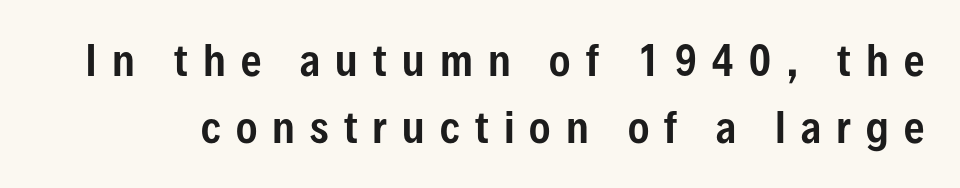
The glyphs in this specimen are sans serif. The type is letterspaced generously, with wide tracking. This sample has the flowing, uneven cadence of proportional lettering. Check the space under the baseline: it is left empty. The rows are spaced the way most documents space them.
